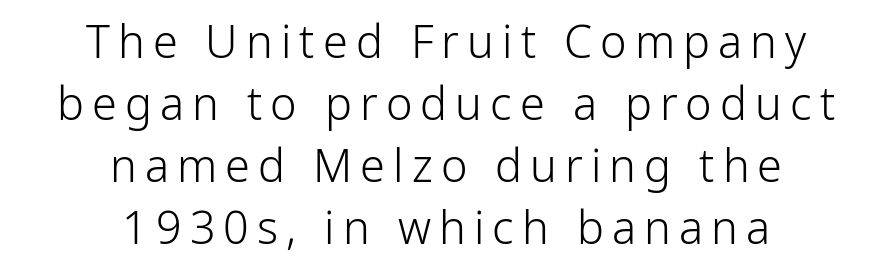
The image shows 45 px light sans-serif type, upright; set centered, normal line spacing (1.38x), not underlined; low stroke contrast and a medium x-height.
